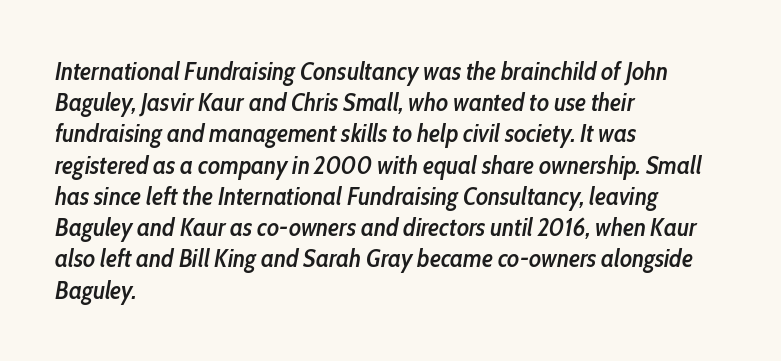
The image shows 25 px text type, italic (leaning right); set left-aligned, normal line spacing (1.25x), normal letter spacing, not underlined.
